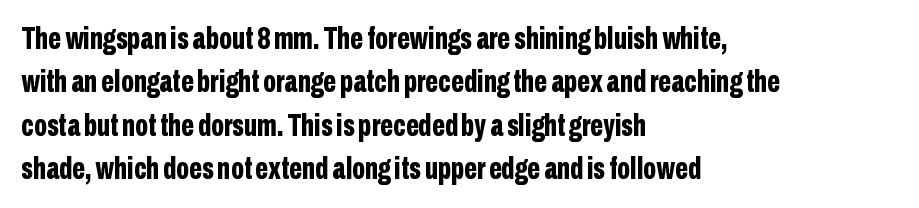
{"serif": "no", "italic": "no", "bold": "yes", "weight": "bold", "width": "condensed", "stroke_contrast": "low", "x_height": "medium", "monospaced": "no", "underline": "no", "align": "left", "line_spacing": "normal", "line_spacing_ratio": 1.4, "letter_spacing": "normal", "letter_spacing_em": 0.0, "glyph_px": 31}
